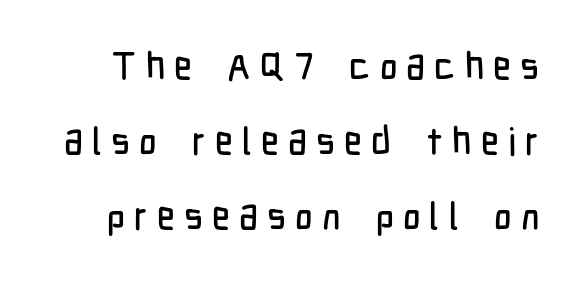
Stroke terminals: plain, sans-serif. Quick note: interline space is abundant. Is there any slant? The stems are plumb. The gaps between neighbouring characters are conspicuously large. Character widths vary here, with narrow letters taking less room than wide ones. Beneath every word, the page is bare.
